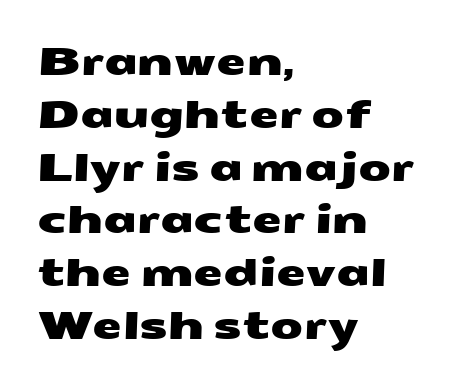
{"serif": "no", "width": "wide", "stroke_contrast": "medium", "x_height": "medium", "monospaced": "no", "underline": "no", "align": "left", "line_spacing": "normal", "line_spacing_ratio": 1.39, "letter_spacing": "normal", "letter_spacing_em": 0.0, "glyph_px": 38}
